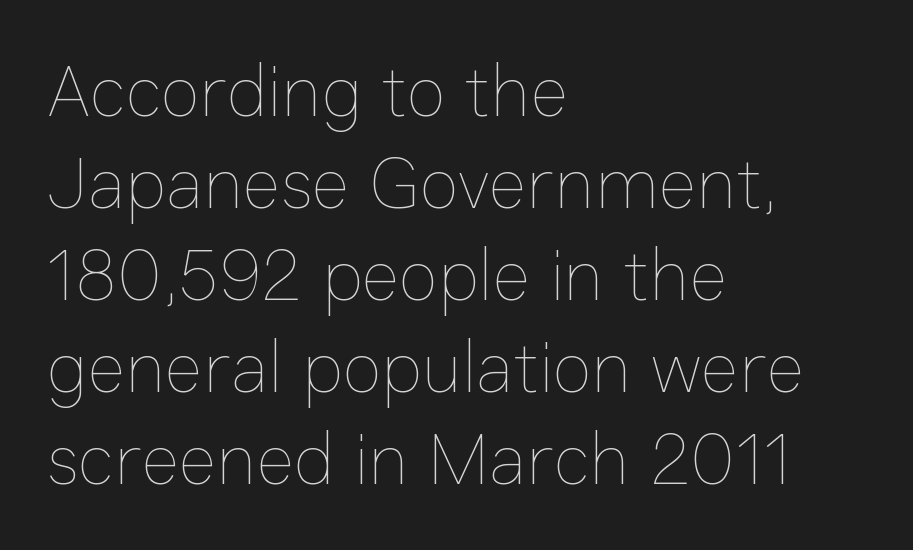
{"italic": "no", "bold": "no", "weight": "thin", "width": "normal", "stroke_contrast": "low", "x_height": "medium", "monospaced": "no", "underline": "no", "align": "left", "line_spacing": "normal", "line_spacing_ratio": 1.26, "letter_spacing": "normal", "letter_spacing_em": 0.0, "glyph_px": 73}
